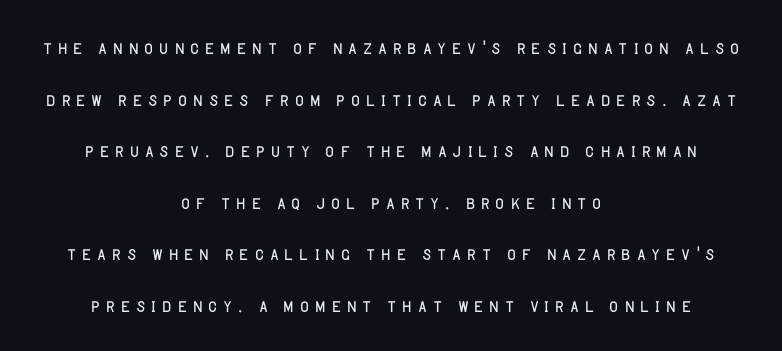
Q: Is the text bold? A: No.
Q: Is the text italic (slanted)? A: No, it is upright.
Q: Is the text underlined? A: No.
Q: How is the paragraph aligned? A: Centered.
Q: Is the spacing between lines tight, normal or loose? A: Loose.
